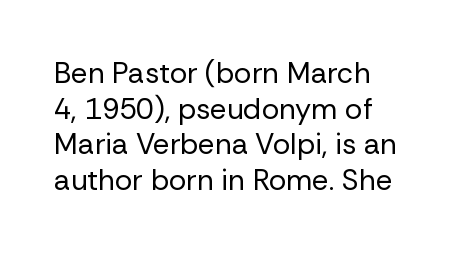
Q: Is the text bold? A: No.
Q: Is the text italic (slanted)? A: No, it is upright.
Q: Is the typeface a serif or a sans-serif typeface? A: Sans-serif.
Q: Is the text underlined? A: No.
Q: Is the spacing between letters normal or unusually wide? A: Normal.
Q: Width (condensed, normal, or wide)? A: Normal.
Q: Stroke contrast? A: Low.
Q: x-height? A: Medium.
Q: Monospaced? A: No.
